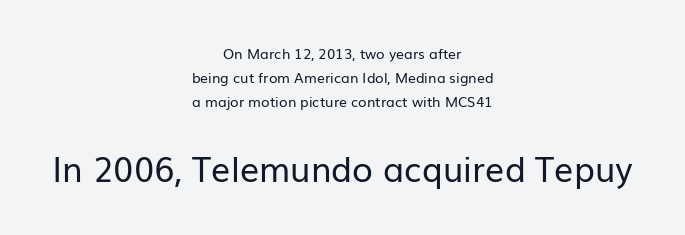
The image shows 34 px regular-weight sans-serif type, upright; set centered, normal line spacing (1.7x), normal letter spacing, not underlined; the second (bottom) block is 2.43x larger; low stroke contrast and a medium x-height.
